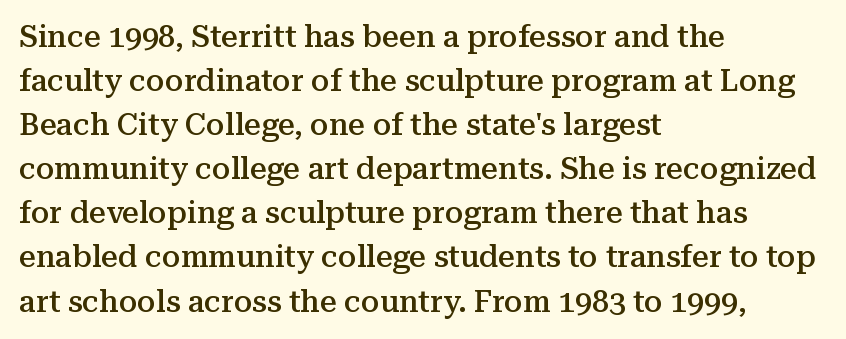
{"serif": "yes", "italic": "no", "bold": "semi", "weight": "semibold", "width": "normal", "stroke_contrast": "medium", "x_height": "medium", "monospaced": "no", "underline": "no", "align": "left", "line_spacing": "normal", "line_spacing_ratio": 1.47, "letter_spacing": "normal", "letter_spacing_em": 0.0, "glyph_px": 30}
